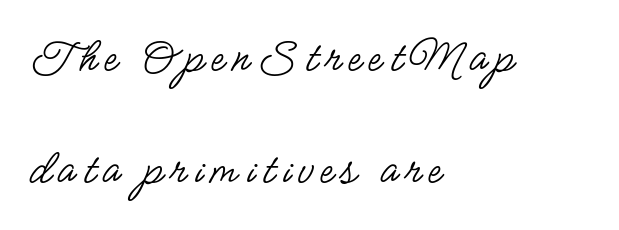
Q: Is the text bold? A: No.
Q: Is the text italic (slanted)? A: Yes.
Q: Is the typeface a serif or a sans-serif typeface? A: Sans-serif.
Q: Is the text underlined? A: No.
Q: How is the paragraph aligned? A: Left-aligned.
Q: Is the spacing between lines tight, normal or loose? A: Loose.
Q: Width (condensed, normal, or wide)? A: Condensed.
Q: Stroke contrast? A: Low.
Q: x-height? A: Small.
Q: Monospaced? A: No.
